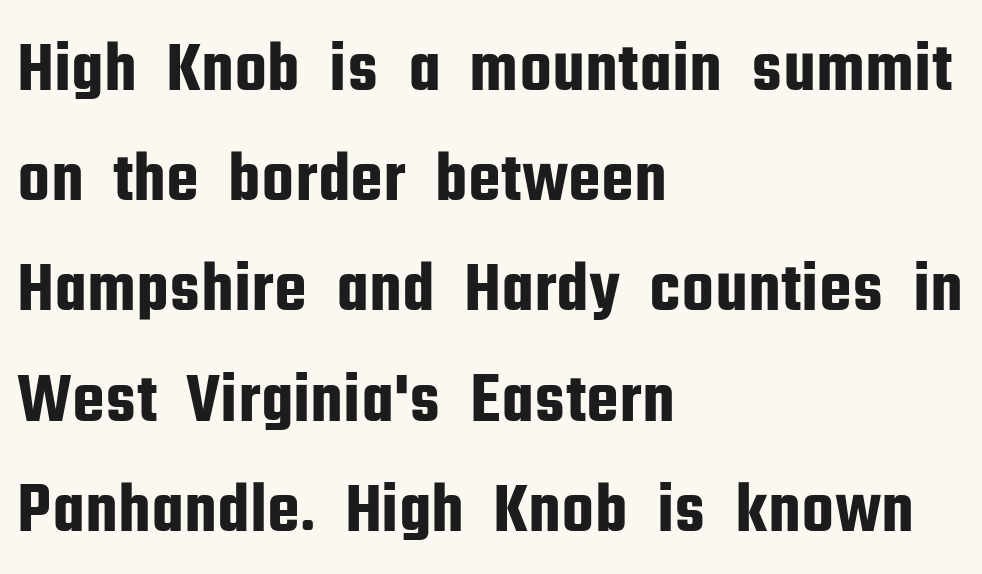
{"serif": "no", "italic": "no", "width": "condensed", "stroke_contrast": "low", "x_height": "medium", "monospaced": "no", "underline": "no", "align": "left", "line_spacing": "normal", "line_spacing_ratio": 1.51, "letter_spacing": "normal", "letter_spacing_em": 0.0, "glyph_px": 73}
